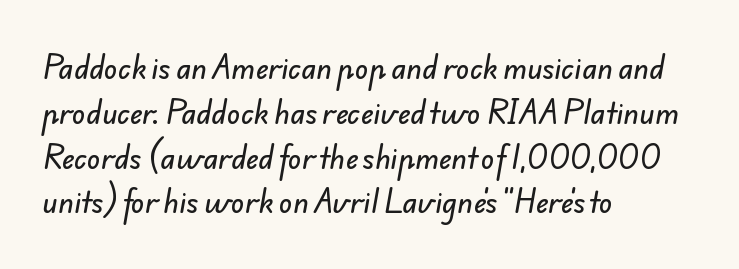
{"serif": "no", "width": "normal", "stroke_contrast": "low", "x_height": "small", "monospaced": "no", "underline": "no", "align": "left", "line_spacing": "normal", "line_spacing_ratio": 1.6, "letter_spacing": "normal", "letter_spacing_em": 0.0, "glyph_px": 28}
